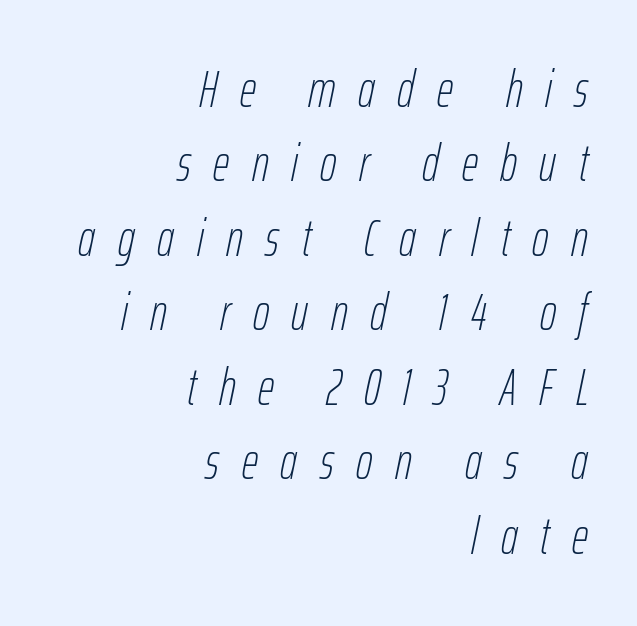
{"italic": "yes", "lean": "right", "slant_degrees": 12, "bold": "no", "weight": "thin", "width": "condensed", "stroke_contrast": "low", "x_height": "medium", "monospaced": "no", "underline": "no", "align": "right", "line_spacing": "normal", "line_spacing_ratio": 1.46, "letter_spacing": "wide", "letter_spacing_em": 0.44, "glyph_px": 51}
